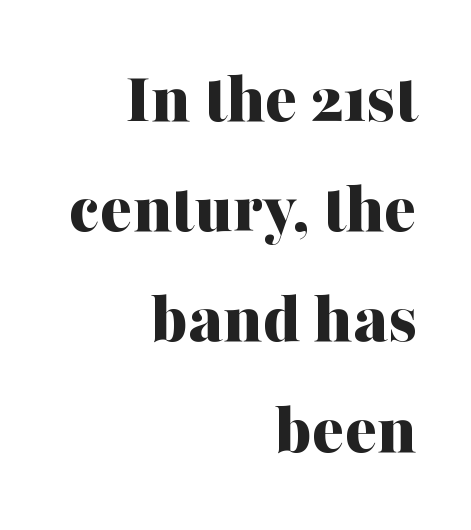
{"serif": "yes", "italic": "no", "bold": "yes", "weight": "bold", "width": "normal", "stroke_contrast": "medium", "x_height": "medium", "monospaced": "no", "underline": "no", "align": "right", "line_spacing": "normal", "line_spacing_ratio": 1.47, "letter_spacing": "normal", "letter_spacing_em": 0.0, "glyph_px": 75}
